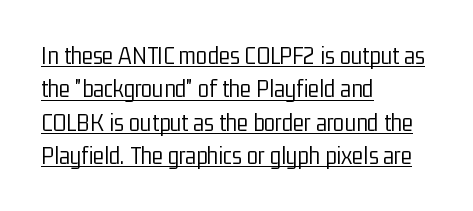
Characters follow at the spacing the type designer built in. Notice how a bar underscores the lettering throughout. The font's upright variant was chosen for this text. Line spacing here is normal. The passage shown is not bold in any degree.
